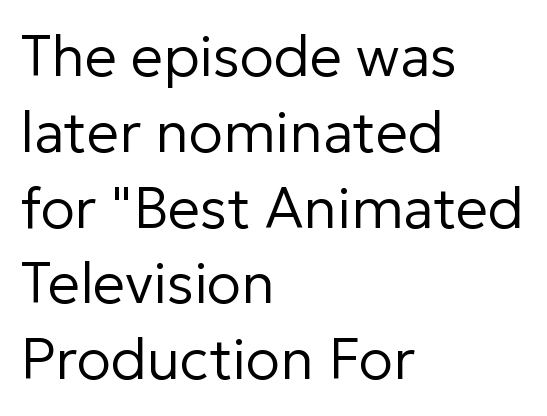
Q: Is the text bold? A: No.
Q: Is the text italic (slanted)? A: No, it is upright.
Q: Is the typeface a serif or a sans-serif typeface? A: Sans-serif.
Q: Is the text underlined? A: No.
Q: How is the paragraph aligned? A: Left-aligned.
Q: Is the spacing between letters normal or unusually wide? A: Normal.
Q: Is the spacing between lines tight, normal or loose? A: Normal.
Q: Width (condensed, normal, or wide)? A: Normal.
Q: Stroke contrast? A: Low.
Q: x-height? A: Medium.
Q: Monospaced? A: No.
